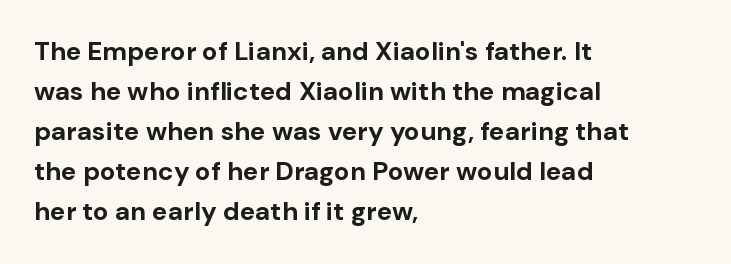
The letterforms sit shoulder to shoulder at normal distance. If you measured baseline to baseline, you'd find a middling distance. The specimen omits any rule beneath the text block's lines. These lines stack with their left ends in a neat column.
